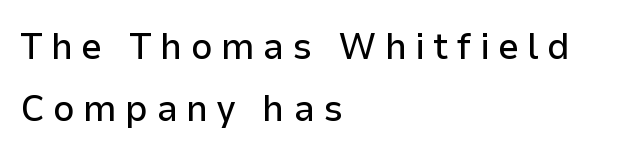
{"serif": "no", "italic": "no", "width": "normal", "stroke_contrast": "low", "x_height": "medium", "monospaced": "no", "underline": "no", "align": "left", "line_spacing": "normal", "line_spacing_ratio": 1.63, "letter_spacing": "wide", "letter_spacing_em": 0.21, "glyph_px": 38}
